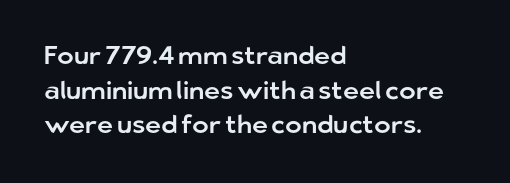
{"italic": "no", "underline": "no", "align": "left", "line_spacing": "normal", "line_spacing_ratio": 1.39, "letter_spacing": "normal", "letter_spacing_em": 0.0, "glyph_px": 25}
